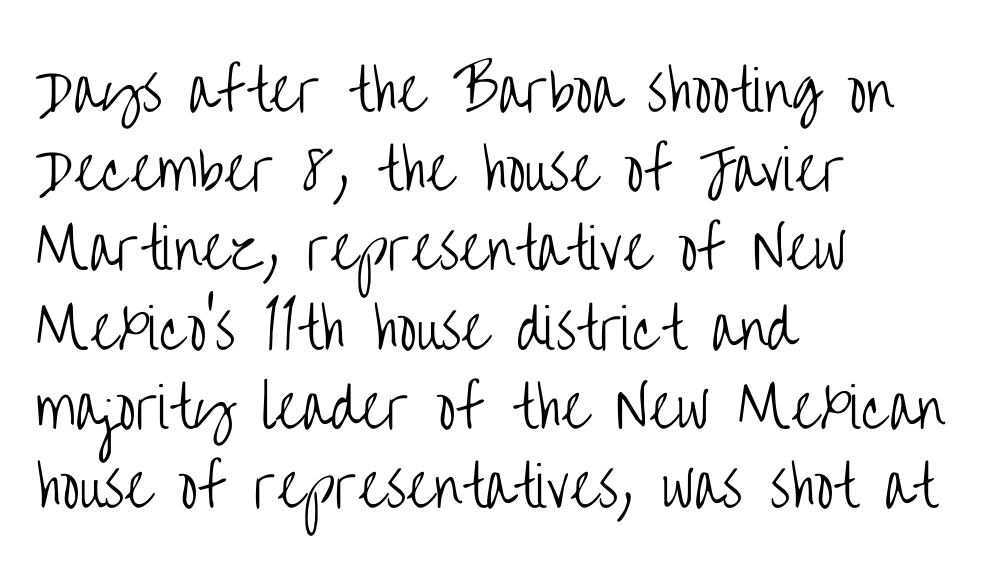
The image shows 55 px light, condensed sans-serif type, upright; set left-aligned, normal line spacing (1.44x), normal letter spacing, not underlined; low stroke contrast and a large x-height.
